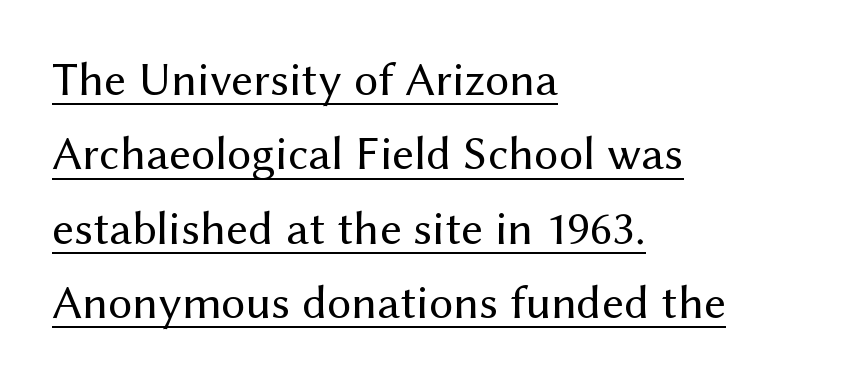
{"serif": "no", "italic": "no", "bold": "no", "weight": "regular", "width": "normal", "stroke_contrast": "medium", "x_height": "medium", "monospaced": "no", "underline": "yes", "align": "left", "line_spacing": "normal", "line_spacing_ratio": 1.55, "letter_spacing": "normal", "letter_spacing_em": 0.0, "glyph_px": 48}
